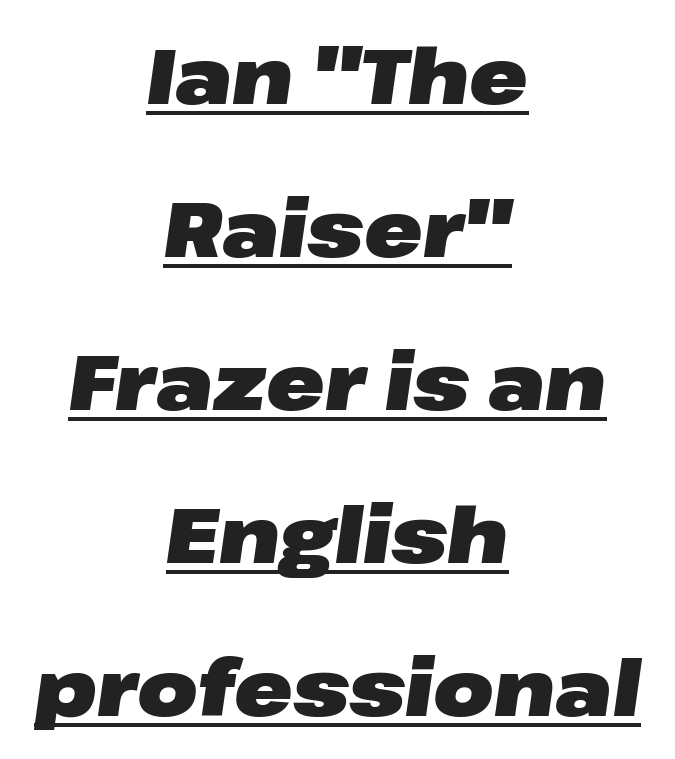
The passage is arranged like a title page — every line centered. Heavy, bold letterforms. This is underlined copy, the kind a proofreader might mark for attention. Leading: increased. Varying glyph widths throughout — classic text-font behaviour. The face used here has a pronounced slope to its letters.
